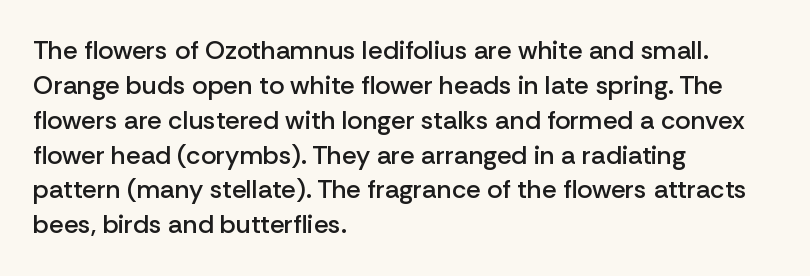
The image shows 26 px text type, upright; set left-aligned, normal line spacing (1.34x), normal letter spacing, not underlined.
